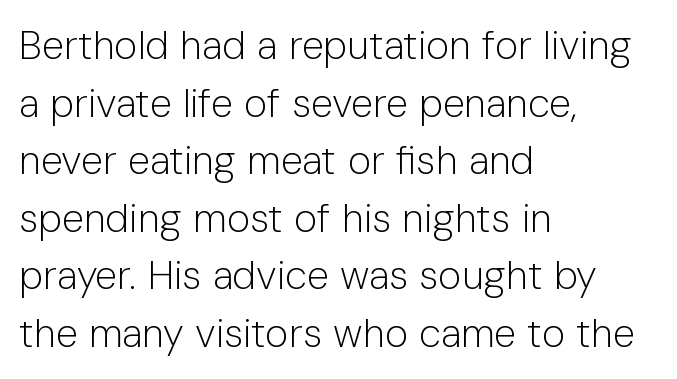
Q: Is the text bold? A: No.
Q: Is the text italic (slanted)? A: No, it is upright.
Q: Is the typeface a serif or a sans-serif typeface? A: Sans-serif.
Q: Is the text underlined? A: No.
Q: How is the paragraph aligned? A: Left-aligned.
Q: Is the spacing between letters normal or unusually wide? A: Normal.
Q: Is the spacing between lines tight, normal or loose? A: Normal.
Q: Width (condensed, normal, or wide)? A: Normal.
Q: Stroke contrast? A: Low.
Q: x-height? A: Medium.
Q: Monospaced? A: No.
